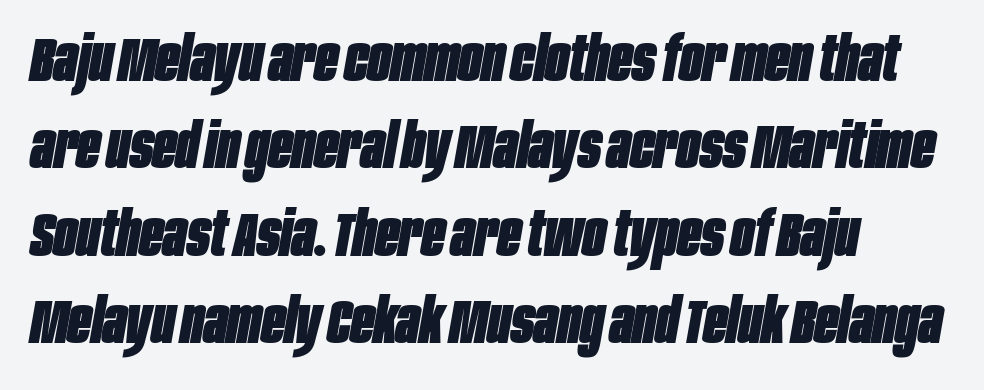
{"italic": "yes", "lean": "right", "slant_degrees": 10, "bold": "yes", "weight": "heavy", "width": "condensed", "stroke_contrast": "low", "x_height": "large", "monospaced": "no", "underline": "no", "align": "left", "line_spacing": "normal", "line_spacing_ratio": 1.41, "letter_spacing": "normal", "letter_spacing_em": 0.0, "glyph_px": 62}
